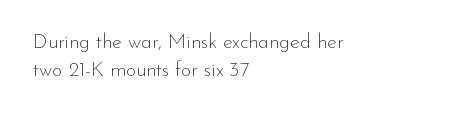
Glyph-to-glyph distance matches everyday printed text. One glance says typical: line gaps are just what's usual. A bare baseline throughout the passage. Does the lettering tilt? It doesn't — this is upright.
